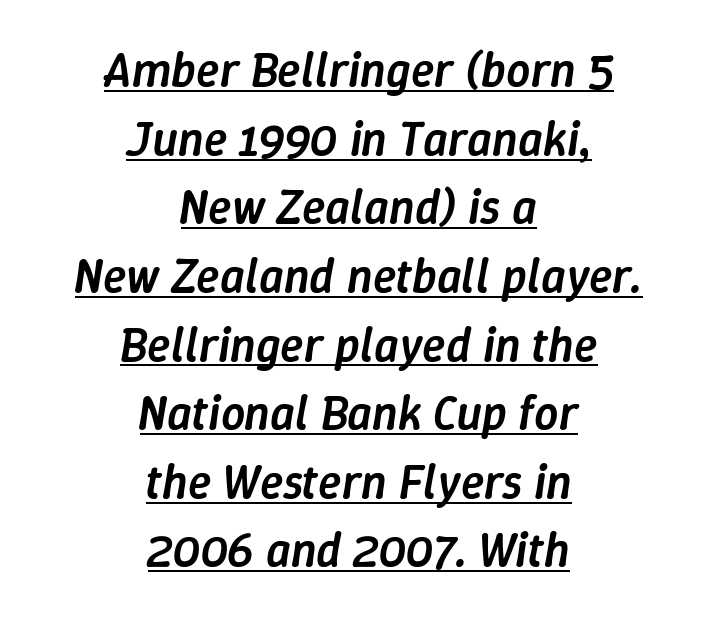
The image shows 48 px semibold type, italic (leaning right); set centered, normal line spacing (1.43x), normal letter spacing, underlined; low stroke contrast and a medium x-height.
